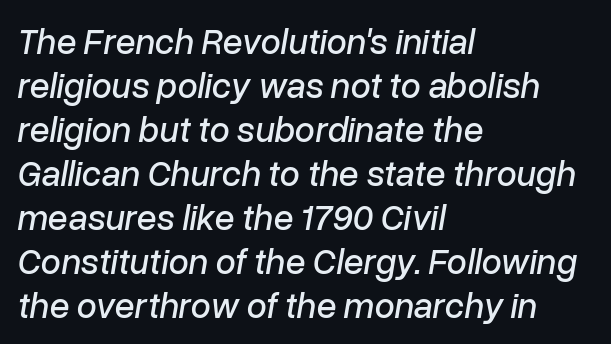
Q: Is the text italic (slanted)? A: Yes, it leans right by about 10 degrees.
Q: Is the text underlined? A: No.
Q: How is the paragraph aligned? A: Left-aligned.
Q: Is the spacing between letters normal or unusually wide? A: Normal.
Q: Width (condensed, normal, or wide)? A: Normal.
Q: Stroke contrast? A: Low.
Q: x-height? A: Medium.
Q: Monospaced? A: No.
